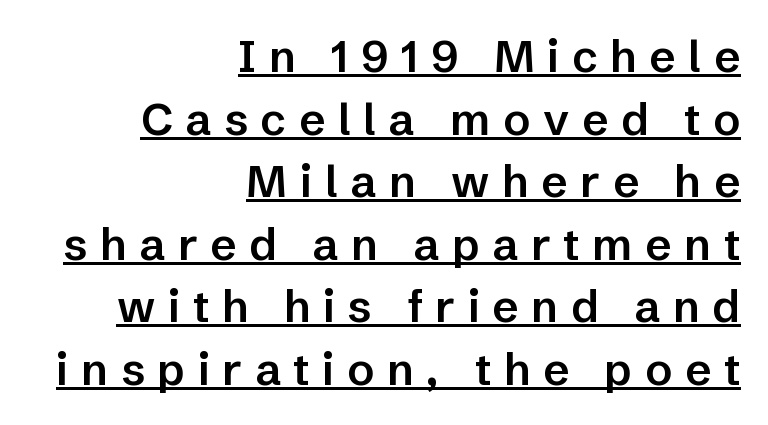
Q: Is the text bold? A: Semi-bold.
Q: Is the text italic (slanted)? A: No, it is upright.
Q: Is the typeface a serif or a sans-serif typeface? A: Sans-serif.
Q: Is the text underlined? A: Yes.
Q: How is the paragraph aligned? A: Right-aligned.
Q: Is the spacing between letters normal or unusually wide? A: Unusually wide.
Q: Is the spacing between lines tight, normal or loose? A: Normal.
Q: Width (condensed, normal, or wide)? A: Normal.
Q: Stroke contrast? A: Low.
Q: x-height? A: Medium.
Q: Monospaced? A: No.
